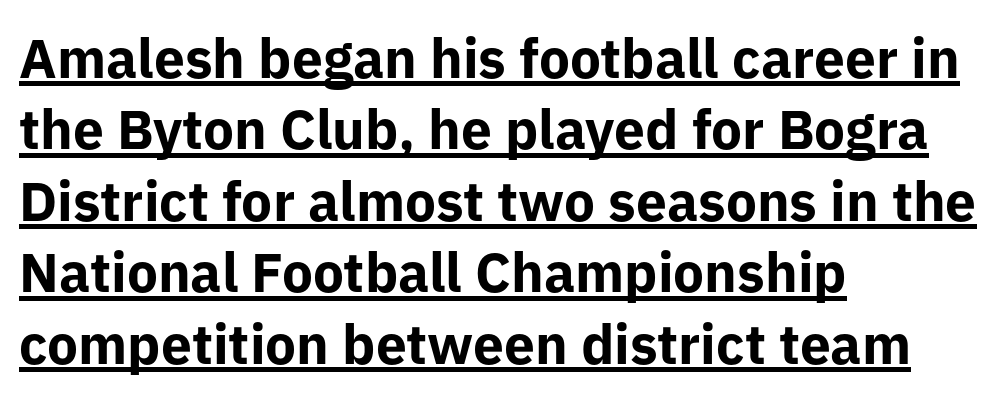
Q: Is the text bold? A: Yes.
Q: Is the text italic (slanted)? A: No, it is upright.
Q: Is the typeface a serif or a sans-serif typeface? A: Sans-serif.
Q: Is the text underlined? A: Yes.
Q: How is the paragraph aligned? A: Left-aligned.
Q: Is the spacing between letters normal or unusually wide? A: Normal.
Q: Is the spacing between lines tight, normal or loose? A: Normal.
Q: Width (condensed, normal, or wide)? A: Normal.
Q: Stroke contrast? A: Low.
Q: x-height? A: Medium.
Q: Monospaced? A: No.
